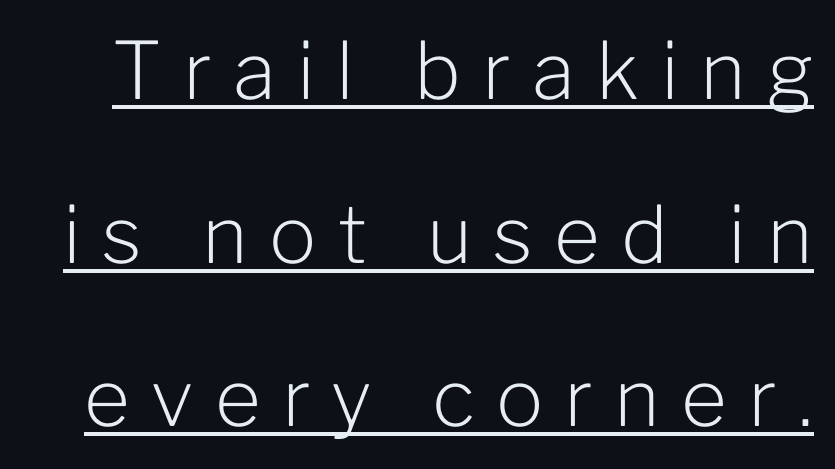
Q: Is the text bold? A: No.
Q: Is the text italic (slanted)? A: No, it is upright.
Q: Is the typeface a serif or a sans-serif typeface? A: Sans-serif.
Q: Is the text underlined? A: Yes.
Q: Is the spacing between letters normal or unusually wide? A: Unusually wide.
Q: Is the spacing between lines tight, normal or loose? A: Loose.
Q: Width (condensed, normal, or wide)? A: Normal.
Q: Stroke contrast? A: Low.
Q: x-height? A: Medium.
Q: Monospaced? A: No.
